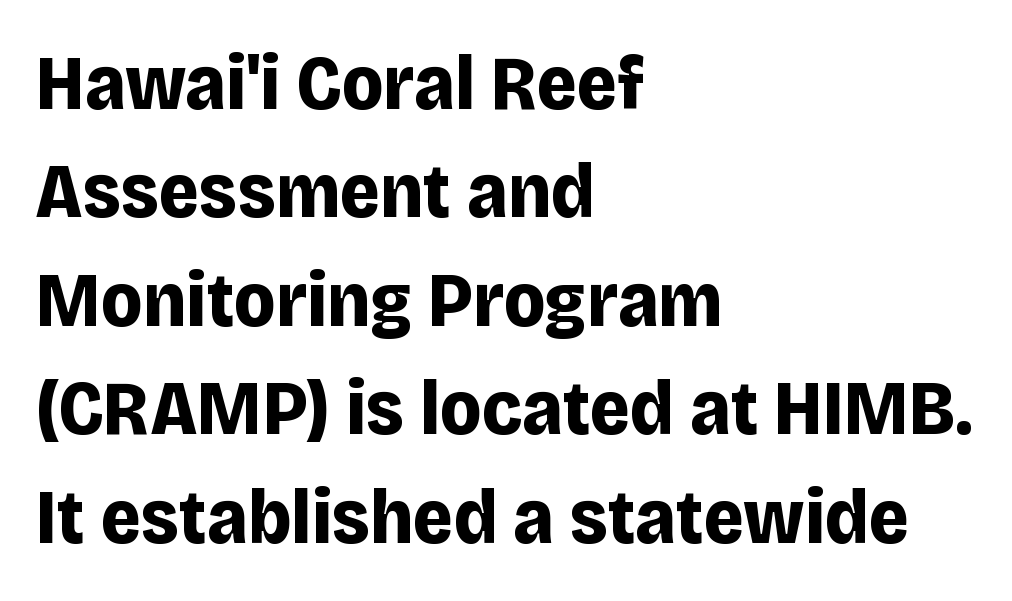
{"serif": "no", "italic": "no", "bold": "yes", "weight": "bold", "width": "normal", "stroke_contrast": "low", "x_height": "large", "monospaced": "no", "underline": "no", "align": "left", "line_spacing": "normal", "line_spacing_ratio": 1.39, "letter_spacing": "normal", "letter_spacing_em": 0.0, "glyph_px": 78}
